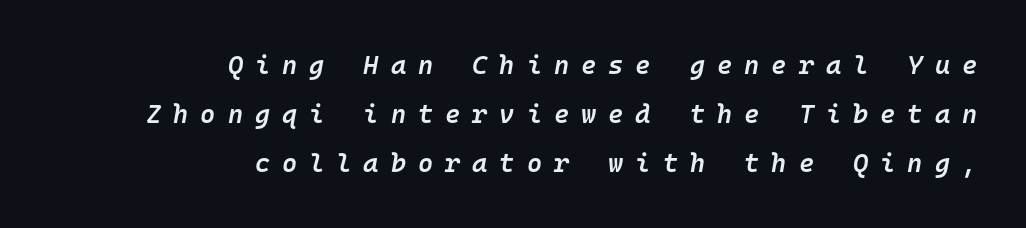
Bare-footed words on every line. Slightly chunky letters — semibold, I'd say, not full bold. One-word summary of the alignment: right. Honestly, the letter spacing is so wide it's the main thing you notice.
